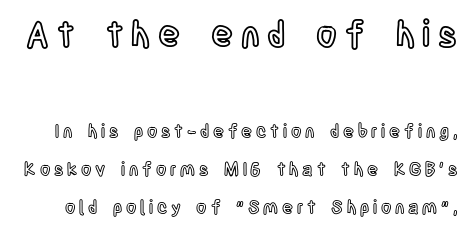
{"italic": "no", "width": "condensed", "x_height": "large", "monospaced": "no", "underline": "no", "line_spacing": "loose", "line_spacing_ratio": 2.11, "letter_spacing": "wide", "letter_spacing_em": 0.21, "larger_block": "first", "size_ratio": 2.0, "glyph_px": 36}
